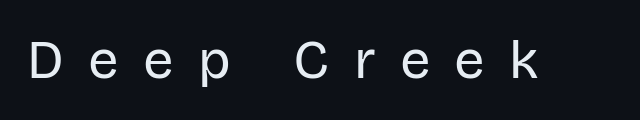
The image shows 54 px regular-weight sans-serif type, upright; set unusually wide letter spacing (+0.45 em), not underlined; low stroke contrast and a large x-height.
